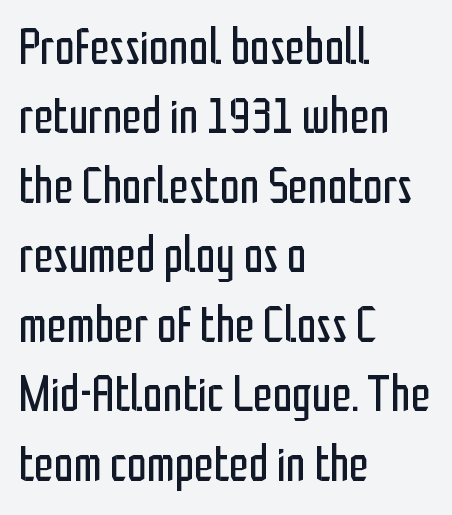
The rendering uses natural spacing where letterforms have individual widths. Vertical strokes here are truly vertical. Regarding serifs, this sample does without them. Glyph-to-glyph distance matches everyday printed text. Underlining? Definitely not there.
